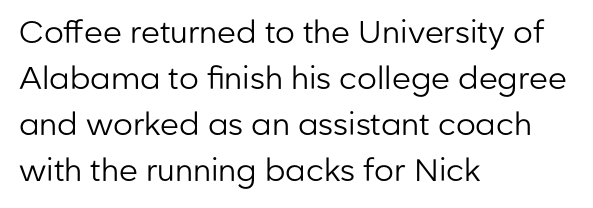
{"serif": "no", "italic": "no", "bold": "no", "weight": "regular", "width": "normal", "stroke_contrast": "low", "x_height": "medium", "monospaced": "no", "underline": "no", "align": "left", "line_spacing": "normal", "line_spacing_ratio": 1.48, "letter_spacing": "normal", "letter_spacing_em": 0.0, "glyph_px": 31}
